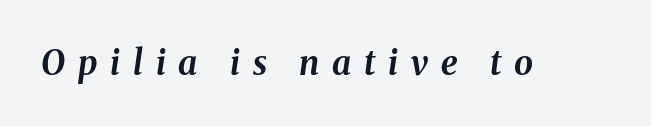
The typography opts for an oblique posture over an upright one. The letters advance in unequal steps, a hallmark of proportional type. Spacing between characters has been opened up far beyond the box default. The sample has been set heavy, in full bold.
